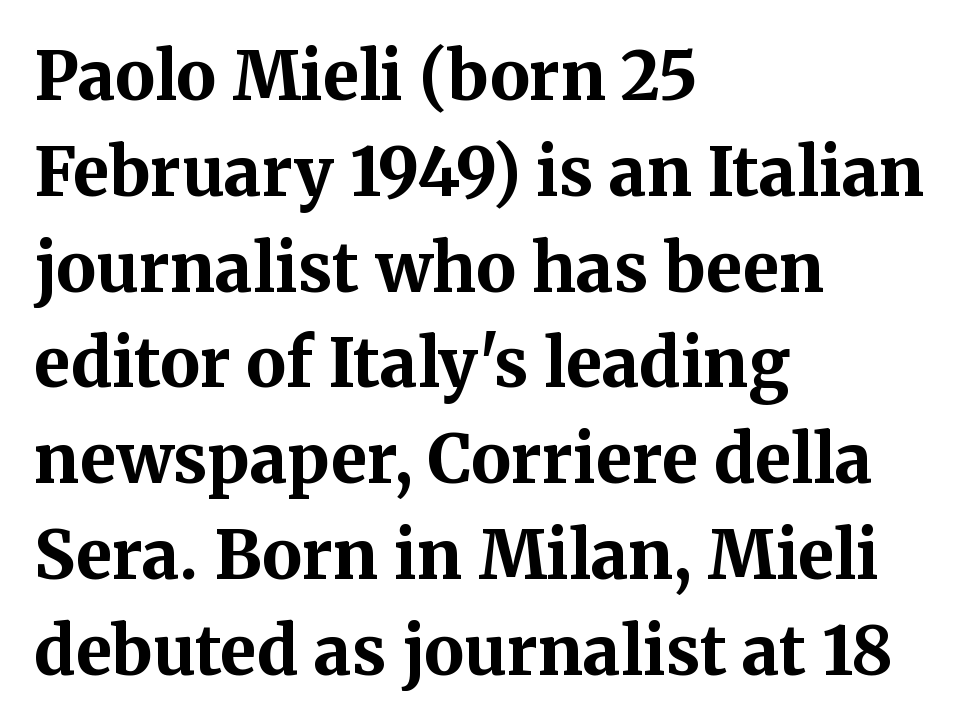
The image shows 67 px bold serif type, upright; set left-aligned, normal line spacing (1.43x), normal letter spacing, not underlined; medium stroke contrast and a medium x-height.
